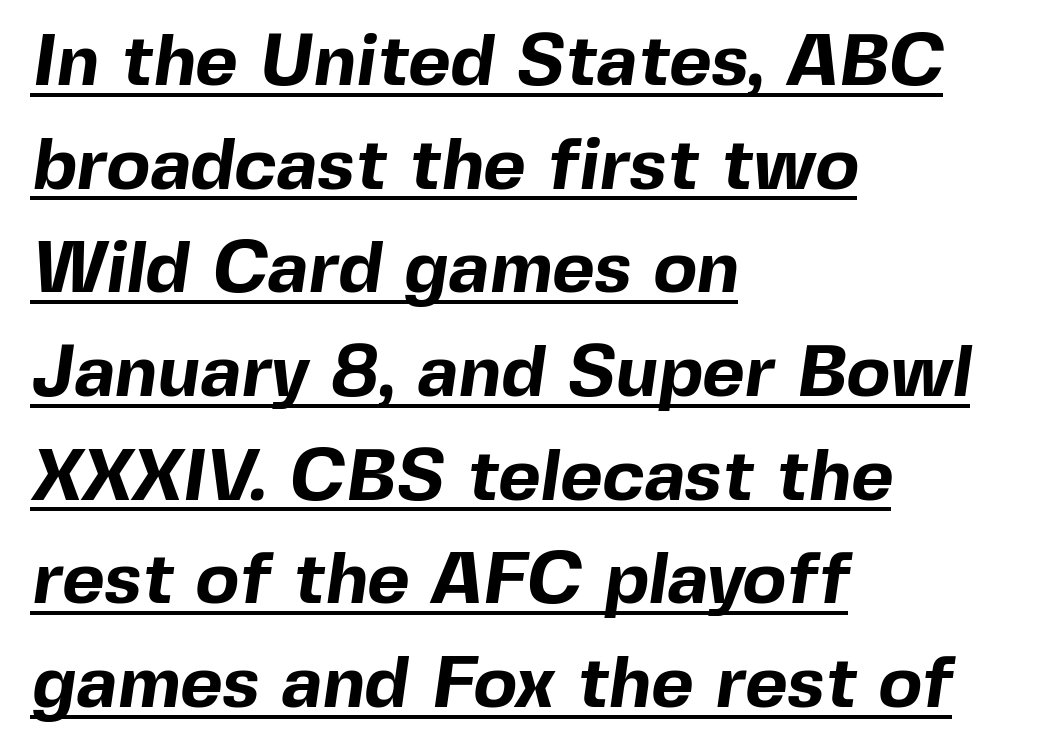
{"serif": "no", "bold": "yes", "weight": "bold", "width": "normal", "x_height": "medium", "monospaced": "no", "underline": "yes", "align": "left", "line_spacing": "normal", "line_spacing_ratio": 1.42, "letter_spacing": "normal", "letter_spacing_em": 0.0, "glyph_px": 73}
